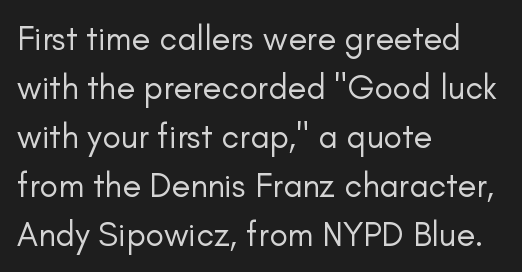
Compared with a centered layout, this one pins lines to the left instead. The weight tops out at a normal text grade. The rendering keeps characters at their native spacing. The axis of the letterforms is exactly vertical.
